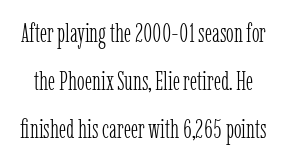
No word sits above an underline. The lettering holds an erect, upright posture throughout. This sample uses plain, unmodified letter spacing. Each stroke keeps to a modest, everyday thickness or less.
